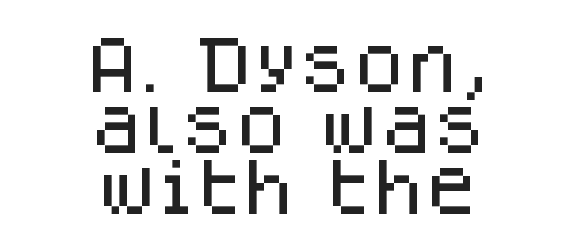
{"serif": "no", "italic": "no", "width": "normal", "stroke_contrast": "low", "x_height": "large", "monospaced": "no", "underline": "no", "align": "center", "line_spacing": "tight", "line_spacing_ratio": 1.0, "letter_spacing": "normal", "letter_spacing_em": 0.0, "glyph_px": 61}
